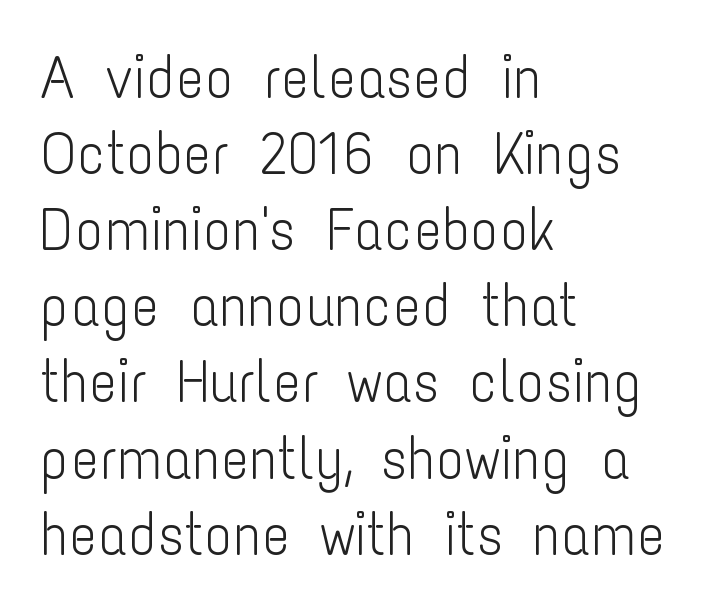
{"serif": "no", "italic": "no", "bold": "no", "weight": "light", "width": "condensed", "stroke_contrast": "low", "x_height": "medium", "monospaced": "no", "underline": "no", "align": "left", "line_spacing": "normal", "line_spacing_ratio": 1.29, "letter_spacing": "normal", "letter_spacing_em": 0.0, "glyph_px": 59}
